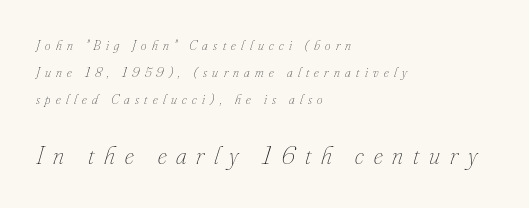
{"italic": "yes", "lean": "right", "slant_degrees": 16, "bold": "no", "underline": "no", "align": "left", "line_spacing": "loose", "line_spacing_ratio": 1.94, "letter_spacing": "wide", "letter_spacing_em": 0.38, "larger_block": "second", "size_ratio": 1.86, "glyph_px": 26}
